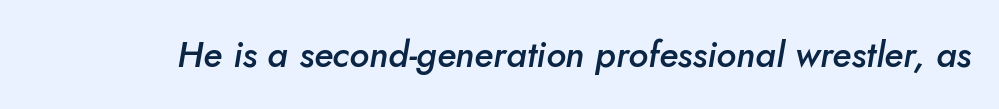
{"italic": "yes", "lean": "right", "slant_degrees": 10, "bold": "semi", "weight": "semibold", "width": "normal", "stroke_contrast": "low", "x_height": "small", "monospaced": "no", "underline": "no", "letter_spacing": "normal", "letter_spacing_em": 0.0, "glyph_px": 36}
